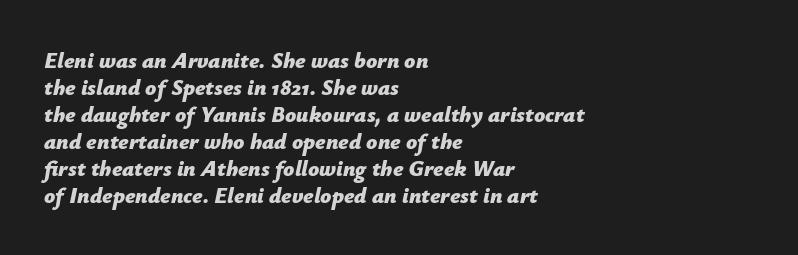
Q: Is the text bold? A: Yes.
Q: Is the text italic (slanted)? A: Yes, it leans right by about 12 degrees.
Q: Is the text underlined? A: No.
Q: How is the paragraph aligned? A: Left-aligned.
Q: Is the spacing between letters normal or unusually wide? A: Normal.
